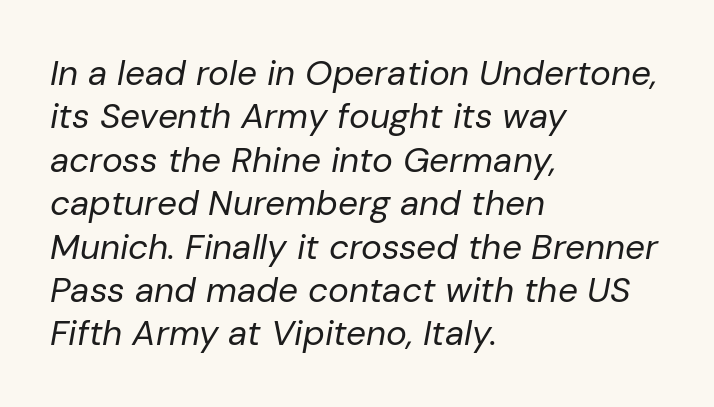
The weight would be labelled regular, book, light, or lighter still. Inter-character spacing is left at the font's built-in metrics. Looking at the ascenders, they clearly lean. Is the block centered? No — it sits flush against the left margin. Do the characters align in a grid? No, the font is proportional. Lines of text with bare space underneath.
